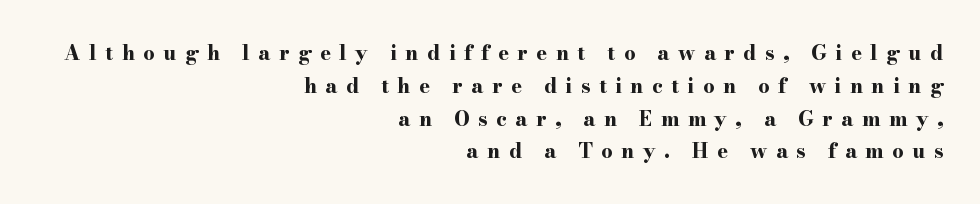
The image shows 20 px bold type, upright; set right-aligned, normal line spacing (1.64x), unusually wide letter spacing (+0.43 em), not underlined.
